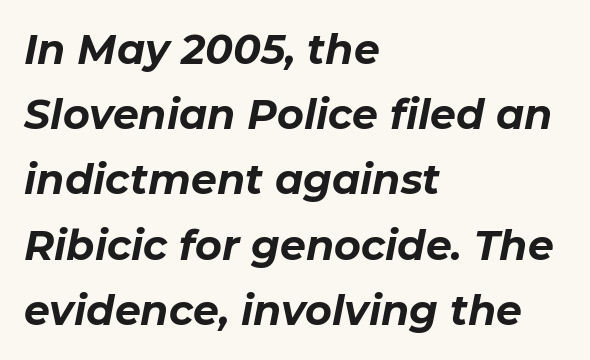
The image shows 41 px bold type, italic (leaning right); set left-aligned, normal line spacing (1.59x), normal letter spacing, not underlined; low stroke contrast and a medium x-height.
